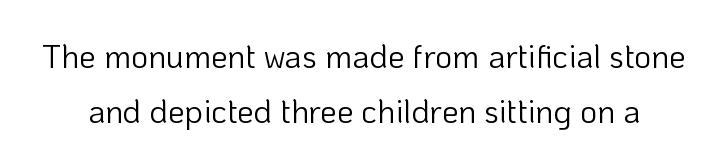
The strokes are not fattened; the text isn't bold. Each word holds together tightly as a unit, with standard inter-letter gaps. Students, observe: this is what conventionally led text looks like. Spacing verdict: proportional, widths tailored to each character. Typographically, this falls in the sans-serif category.
